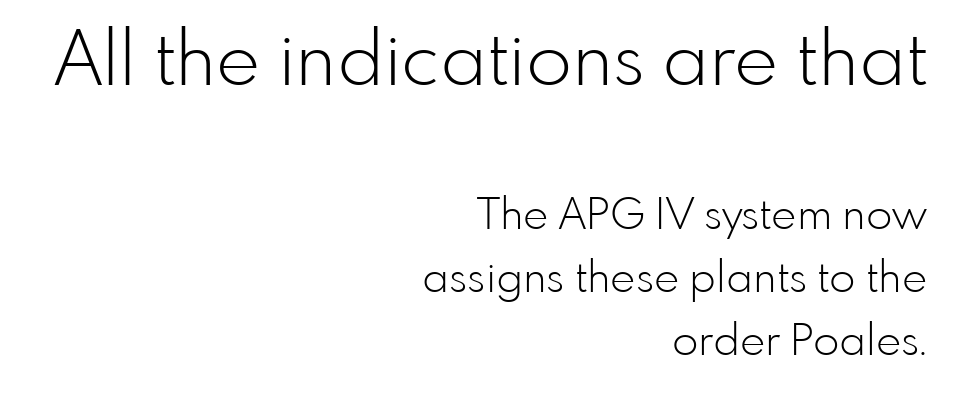
{"serif": "no", "italic": "no", "bold": "no", "weight": "light", "width": "normal", "stroke_contrast": "low", "x_height": "small", "monospaced": "no", "underline": "no", "align": "right", "line_spacing": "normal", "line_spacing_ratio": 1.46, "letter_spacing": "normal", "letter_spacing_em": 0.0, "larger_block": "first", "size_ratio": 1.74, "glyph_px": 75}
